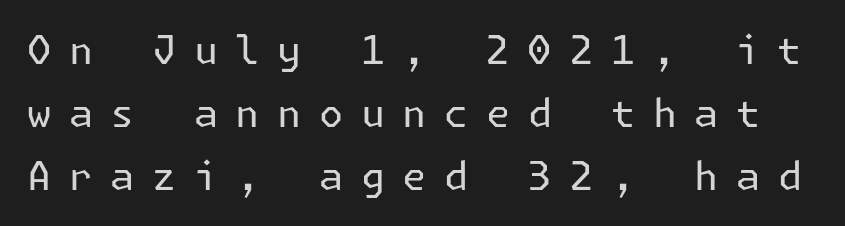
The image shows 39 px regular-weight sans-serif type, upright; set normal line spacing (1.62x), unusually wide letter spacing (+0.45 em), not underlined; low stroke contrast and a medium x-height.
